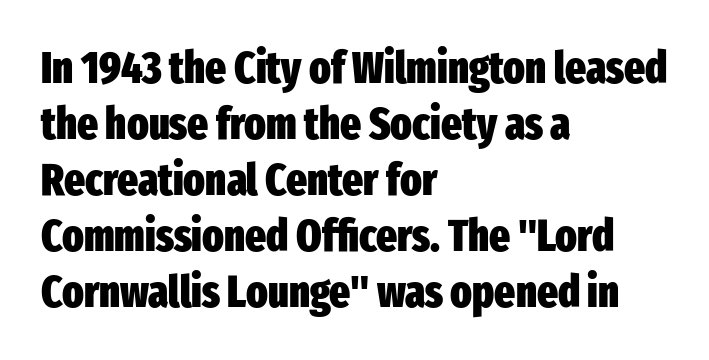
{"serif": "no", "italic": "no", "bold": "yes", "weight": "heavy", "width": "condensed", "stroke_contrast": "low", "x_height": "medium", "monospaced": "no", "underline": "no", "align": "left", "line_spacing": "normal", "line_spacing_ratio": 1.27, "letter_spacing": "normal", "letter_spacing_em": 0.0, "glyph_px": 44}
